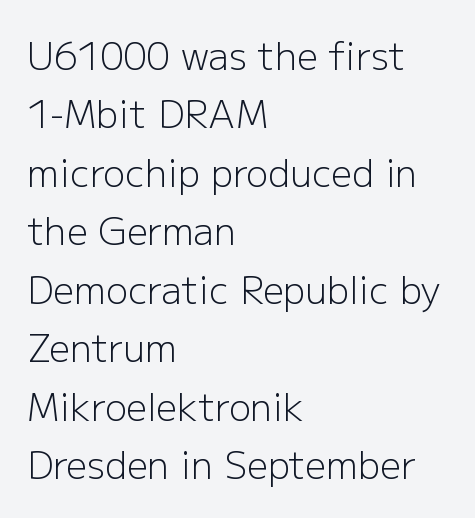
{"serif": "no", "italic": "no", "bold": "no", "weight": "light", "width": "normal", "stroke_contrast": "low", "x_height": "medium", "monospaced": "no", "underline": "no", "align": "left", "line_spacing": "normal", "line_spacing_ratio": 1.58, "letter_spacing": "normal", "letter_spacing_em": 0.0, "glyph_px": 37}
